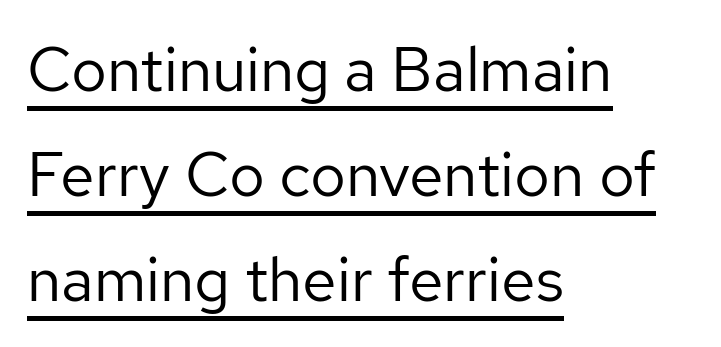
{"serif": "no", "italic": "no", "bold": "no", "weight": "regular", "width": "normal", "stroke_contrast": "low", "x_height": "medium", "monospaced": "no", "underline": "yes", "align": "left", "line_spacing": "normal", "line_spacing_ratio": 1.69, "letter_spacing": "normal", "letter_spacing_em": 0.0, "glyph_px": 62}
